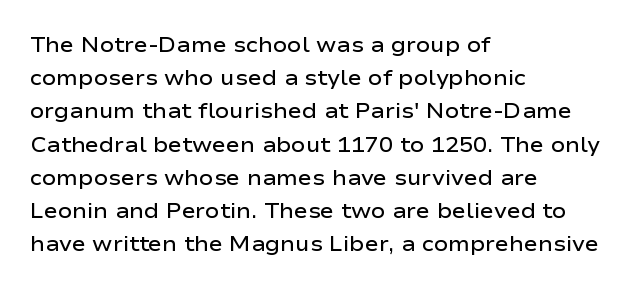
{"italic": "no", "bold": "semi", "underline": "no", "align": "left", "line_spacing": "normal", "line_spacing_ratio": 1.58, "letter_spacing": "normal", "letter_spacing_em": 0.0, "glyph_px": 21}
